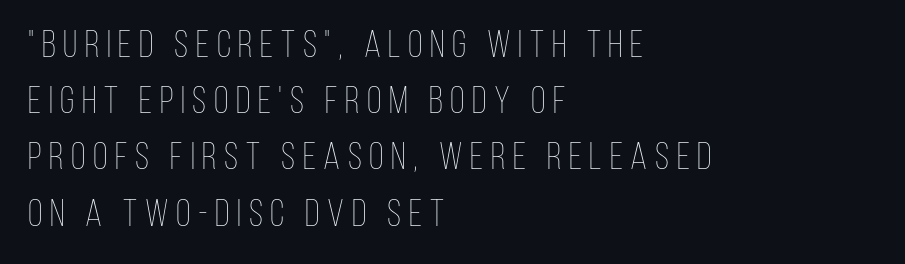
{"italic": "no", "bold": "no", "weight": "thin", "width": "condensed", "stroke_contrast": "low", "x_height": "large", "monospaced": "no", "underline": "no", "align": "left", "line_spacing": "normal", "line_spacing_ratio": 1.48, "letter_spacing": "wide", "letter_spacing_em": 0.2, "glyph_px": 38}
